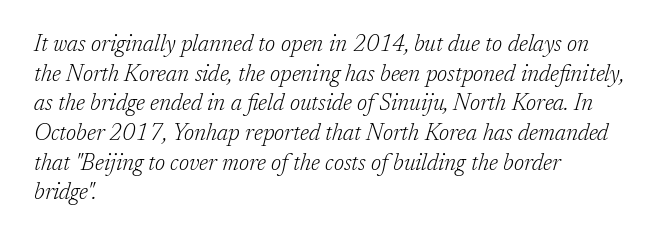
The image shows 23 px text type, italic (leaning right); set left-aligned, normal line spacing (1.29x), normal letter spacing, not underlined.
